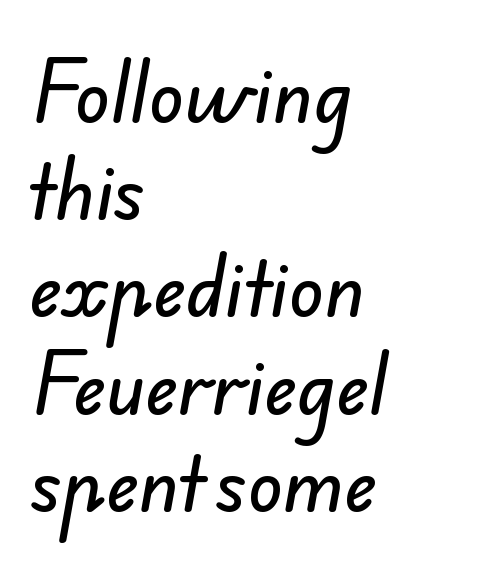
The image shows 72 px sans-serif type; set left-aligned, normal line spacing (1.35x), normal letter spacing, not underlined; low stroke contrast and a small x-height.
